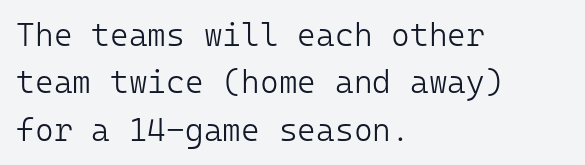
The image shows 32 px light sans-serif type, upright, monospaced; set left-aligned, normal line spacing (1.48x), normal letter spacing, not underlined; low stroke contrast and a medium x-height.
